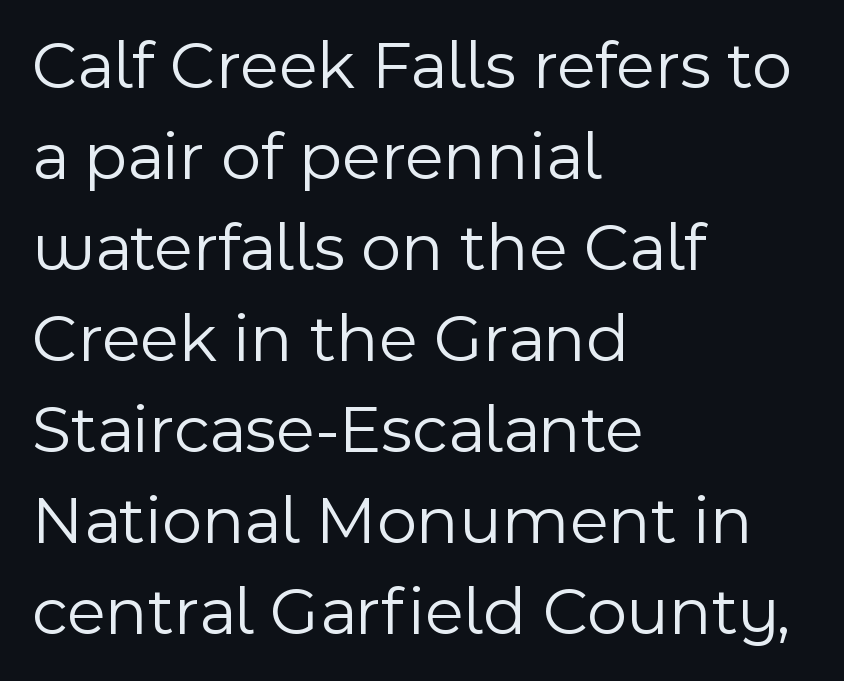
The image shows 69 px light sans-serif type, upright; set left-aligned, normal line spacing (1.32x), normal letter spacing, not underlined; a medium x-height.
